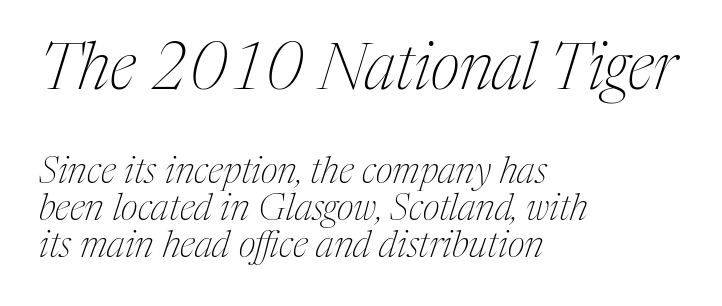
The characters are drawn with everyday or finer stroke widths. Check under the words: just untouched page. This sample is left-justified, so line endings fall wherever the words run out. One glance says dense: line gaps are narrower than usual.
